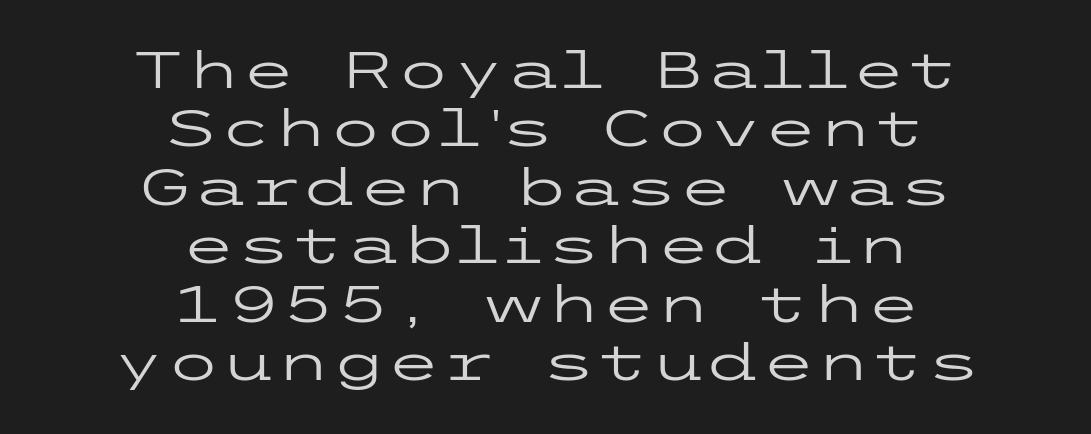
Q: Is the text bold? A: No.
Q: Is the text italic (slanted)? A: No, it is upright.
Q: Is the typeface a serif or a sans-serif typeface? A: Sans-serif.
Q: Is the text underlined? A: No.
Q: How is the paragraph aligned? A: Centered.
Q: Is the spacing between letters normal or unusually wide? A: Normal.
Q: Width (condensed, normal, or wide)? A: Wide.
Q: Stroke contrast? A: Low.
Q: x-height? A: Medium.
